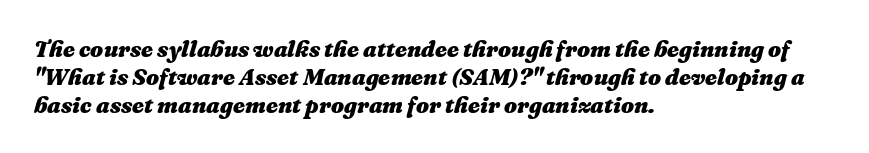
{"italic": "yes", "lean": "right", "slant_degrees": 16, "bold": "yes", "underline": "no", "align": "left", "line_spacing_ratio": 1.21, "letter_spacing": "normal", "letter_spacing_em": 0.0, "glyph_px": 23}
